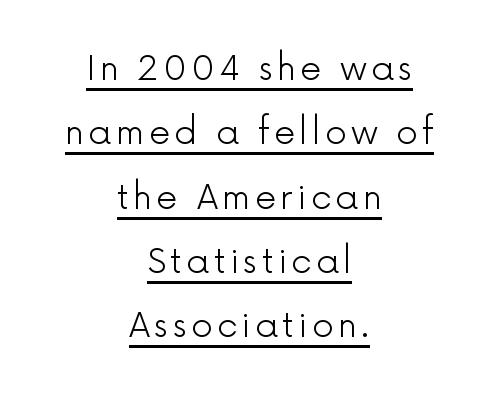
Q: Is the text bold? A: No.
Q: Is the text italic (slanted)? A: No, it is upright.
Q: Is the typeface a serif or a sans-serif typeface? A: Sans-serif.
Q: Is the text underlined? A: Yes.
Q: How is the paragraph aligned? A: Centered.
Q: Width (condensed, normal, or wide)? A: Normal.
Q: x-height? A: Medium.
Q: Monospaced? A: No.
